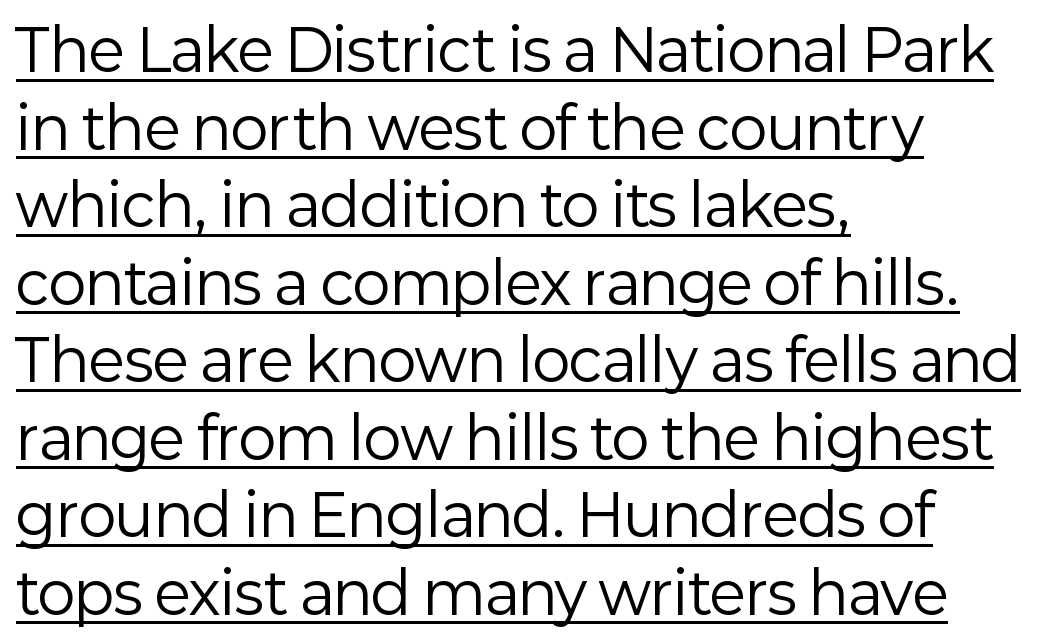
What kind of face is this? One without serifs — a sans. Horizontal bands of white between lines are of average thickness. Is this a fixed-width face? No — the glyphs have proportional, varying widths. Here the glyphs are tracked normally, forming tight word shapes.
